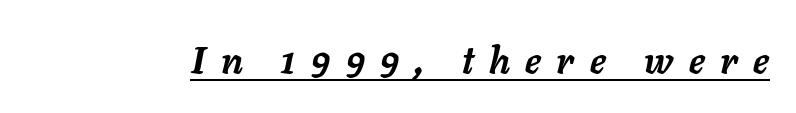
Students, observe the line beneath the letters — that is underlining. Varying glyph widths throughout — classic text-font behaviour. Compared with typical body copy, the letter spacing here is much looser. Emphasis by weight is at full strength: bold. This sample uses an oblique cut, with every glyph tilted off the vertical.
